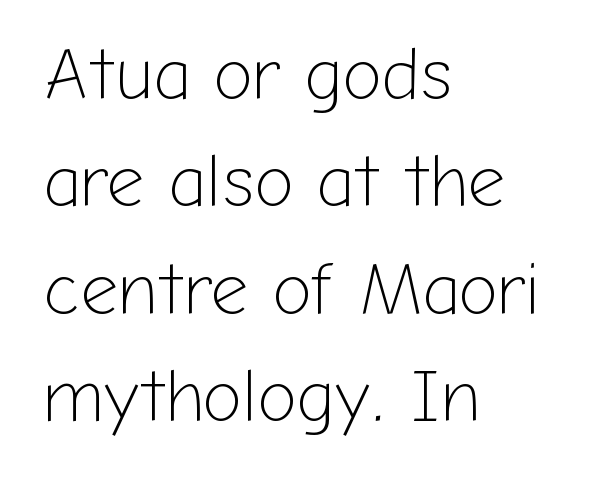
The image shows 74 px light sans-serif type, upright; set left-aligned, normal line spacing (1.45x), normal letter spacing, not underlined; low stroke contrast and a medium x-height.
